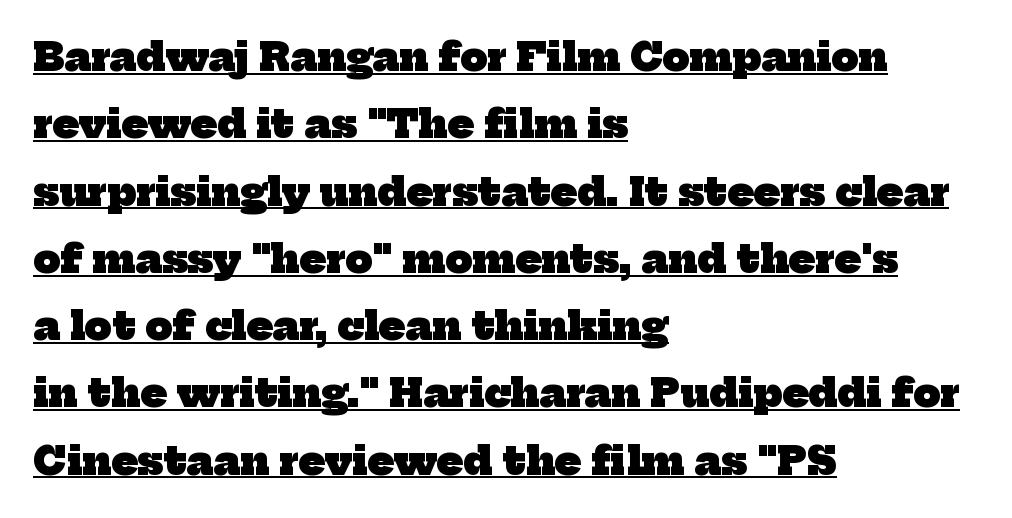
The image shows 38 px heavy serif type; set left-aligned, line spacing 1.77x, normal letter spacing, underlined; low stroke contrast and a medium x-height.
